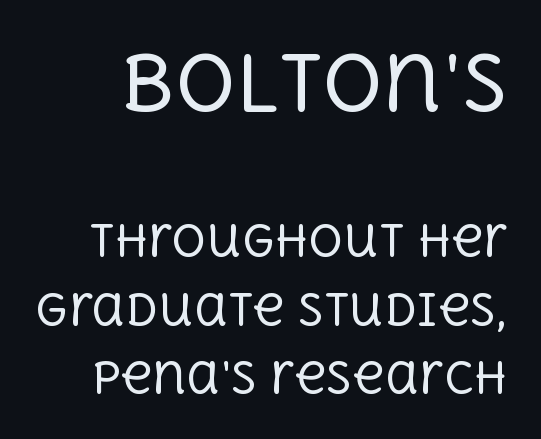
Q: Is the text bold? A: No.
Q: Is the text italic (slanted)? A: No, it is upright.
Q: Is the typeface a serif or a sans-serif typeface? A: Serif.
Q: Is the text underlined? A: No.
Q: Is the spacing between letters normal or unusually wide? A: Normal.
Q: Is the spacing between lines tight, normal or loose? A: Normal.
Q: Which block of text is set in a larger size, the first (top) or the second (bottom)? A: The first (top) one.
Q: Width (condensed, normal, or wide)? A: Normal.
Q: x-height? A: Large.
Q: Monospaced? A: No.
